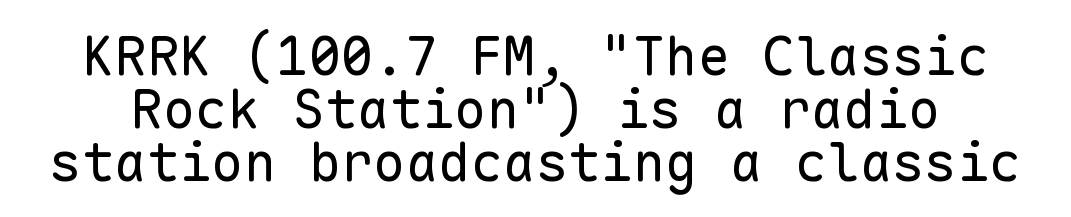
The font sits on the lighter half of the weight spectrum, regular included. The block of text is dense from top to bottom, with scant space between rows. The lettering stays uniformly vertical, giving the passage a roman look. Spacing verdict: monospaced, one width for all characters. Nope, no serifs anywhere on these letters. Each row of text sits above clean, open space.
